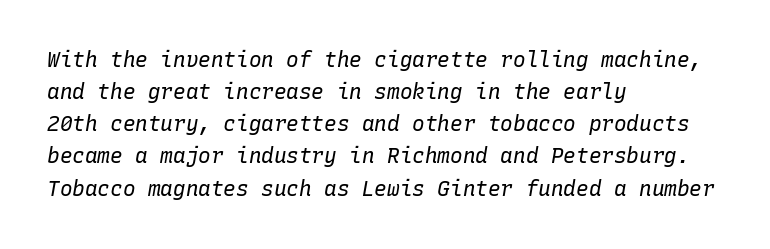
{"italic": "yes", "lean": "right", "slant_degrees": 10, "bold": "no", "underline": "no", "align": "left", "line_spacing": "normal", "line_spacing_ratio": 1.53, "letter_spacing": "normal", "letter_spacing_em": 0.0, "glyph_px": 21}
